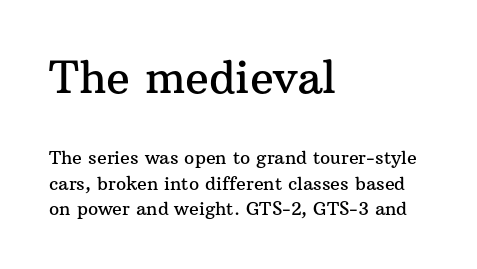
{"serif": "yes", "italic": "no", "width": "normal", "stroke_contrast": "medium", "x_height": "medium", "monospaced": "no", "underline": "no", "align": "left", "line_spacing": "normal", "line_spacing_ratio": 1.41, "letter_spacing": "normal", "letter_spacing_em": 0.0, "larger_block": "first", "size_ratio": 2.44, "glyph_px": 44}
